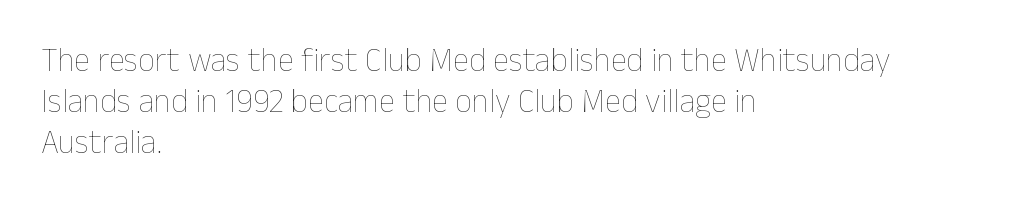
The image shows 33 px thin type, upright; set left-aligned, normal line spacing (1.25x), normal letter spacing, not underlined; low stroke contrast and a medium x-height.
